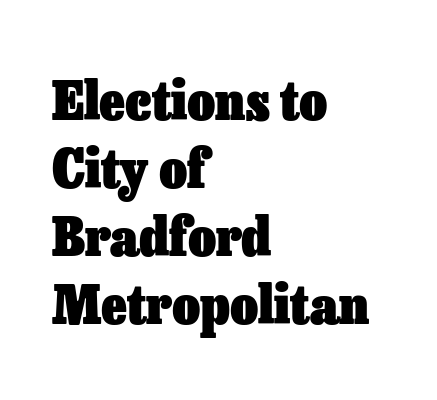
The image shows 54 px heavy type, upright; set left-aligned, normal line spacing (1.26x), normal letter spacing, not underlined; low stroke contrast and a medium x-height.
